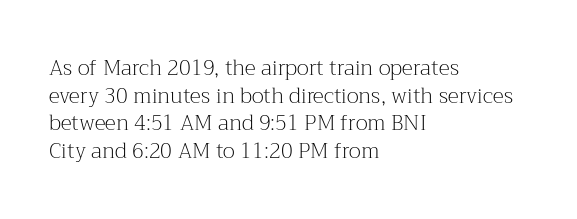
The image shows 21 px text type, upright; set left-aligned, normal line spacing (1.31x), normal letter spacing, not underlined.
